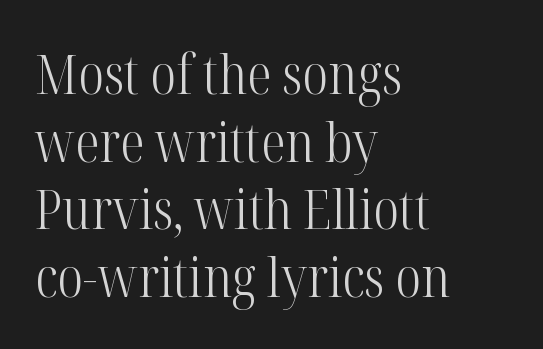
Q: Is the text bold? A: No.
Q: Is the text italic (slanted)? A: No, it is upright.
Q: Is the typeface a serif or a sans-serif typeface? A: Serif.
Q: Is the text underlined? A: No.
Q: How is the paragraph aligned? A: Left-aligned.
Q: Is the spacing between letters normal or unusually wide? A: Normal.
Q: Width (condensed, normal, or wide)? A: Condensed.
Q: Stroke contrast? A: High.
Q: x-height? A: Medium.
Q: Monospaced? A: No.
